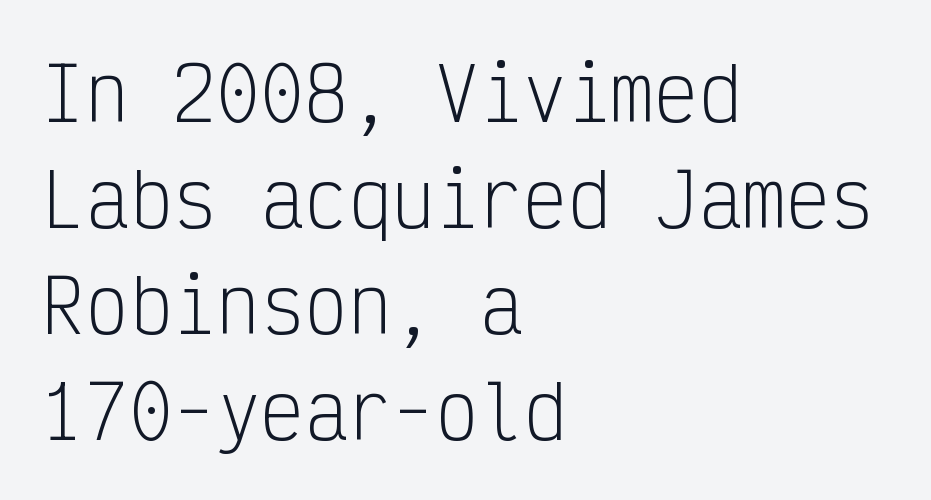
Q: Is the text bold? A: No.
Q: Is the text italic (slanted)? A: No, it is upright.
Q: Is the typeface a serif or a sans-serif typeface? A: Sans-serif.
Q: Is the text underlined? A: No.
Q: How is the paragraph aligned? A: Left-aligned.
Q: Is the spacing between letters normal or unusually wide? A: Normal.
Q: Is the spacing between lines tight, normal or loose? A: Normal.
Q: Width (condensed, normal, or wide)? A: Condensed.
Q: Stroke contrast? A: Low.
Q: x-height? A: Medium.
Q: Monospaced? A: Yes.
